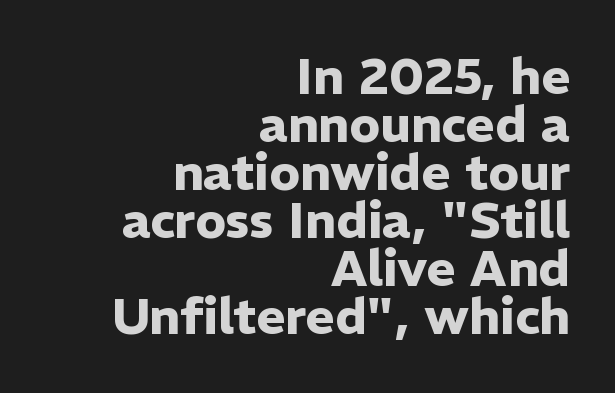
The image shows 50 px heavy sans-serif type, upright; set right-aligned, tight line spacing (0.96x), normal letter spacing, not underlined; low stroke contrast and a medium x-height.
